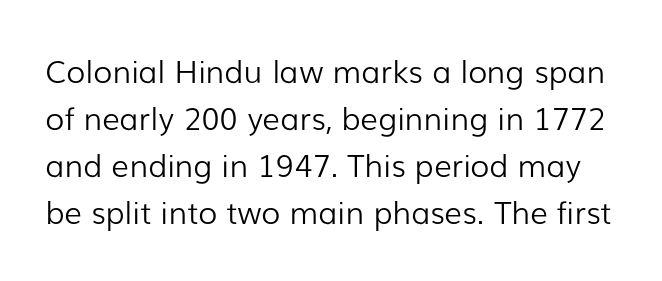
Q: Is the text bold? A: No.
Q: Is the text italic (slanted)? A: No, it is upright.
Q: Is the typeface a serif or a sans-serif typeface? A: Sans-serif.
Q: Is the text underlined? A: No.
Q: Is the spacing between letters normal or unusually wide? A: Normal.
Q: Is the spacing between lines tight, normal or loose? A: Normal.
Q: Width (condensed, normal, or wide)? A: Normal.
Q: Stroke contrast? A: Low.
Q: x-height? A: Medium.
Q: Monospaced? A: No.
